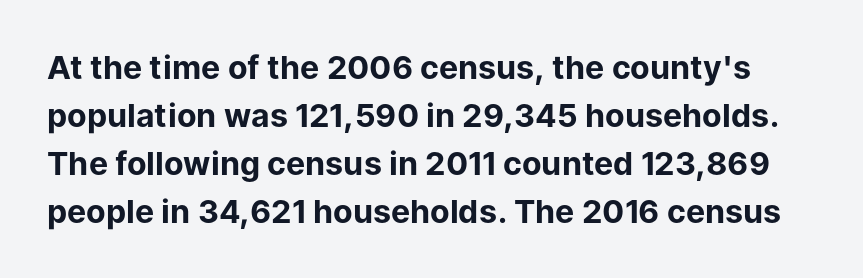
Q: Is the text bold? A: Yes.
Q: Is the text italic (slanted)? A: No, it is upright.
Q: Is the typeface a serif or a sans-serif typeface? A: Sans-serif.
Q: Is the text underlined? A: No.
Q: Is the spacing between letters normal or unusually wide? A: Normal.
Q: Is the spacing between lines tight, normal or loose? A: Normal.
Q: Width (condensed, normal, or wide)? A: Normal.
Q: Stroke contrast? A: Low.
Q: x-height? A: Medium.
Q: Monospaced? A: No.
